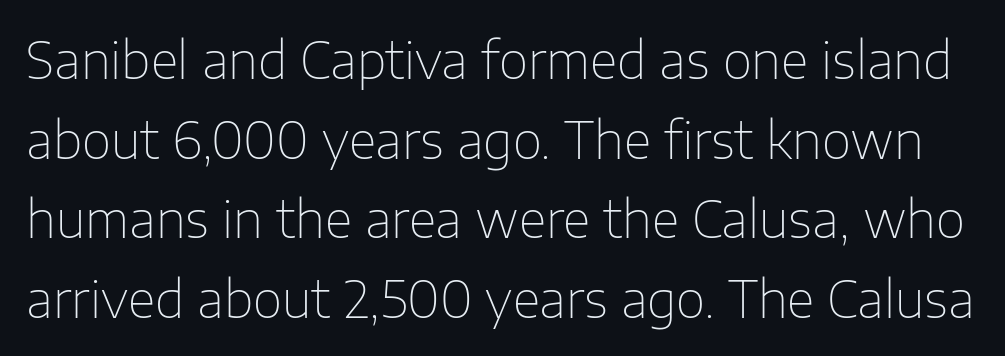
Q: Is the text bold? A: No.
Q: Is the text italic (slanted)? A: No, it is upright.
Q: Is the typeface a serif or a sans-serif typeface? A: Sans-serif.
Q: Is the text underlined? A: No.
Q: Is the spacing between letters normal or unusually wide? A: Normal.
Q: Is the spacing between lines tight, normal or loose? A: Normal.
Q: Width (condensed, normal, or wide)? A: Normal.
Q: Stroke contrast? A: Low.
Q: x-height? A: Medium.
Q: Monospaced? A: No.
